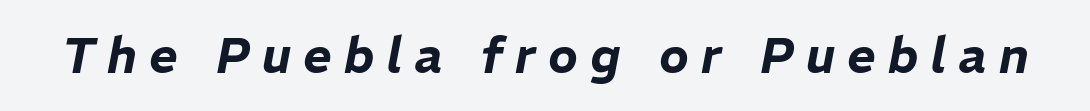
The image shows 49 px text type, italic (leaning right); set unusually wide letter spacing (+0.25 em), not underlined; low stroke contrast and a medium x-height.
